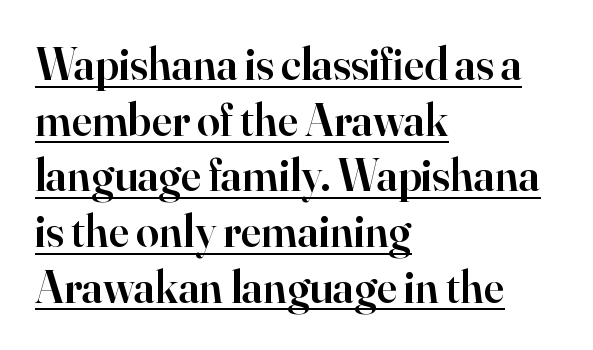
The image shows 46 px semibold serif type, upright; set left-aligned, line spacing 1.21x, normal letter spacing, underlined; high stroke contrast and a small x-height.
